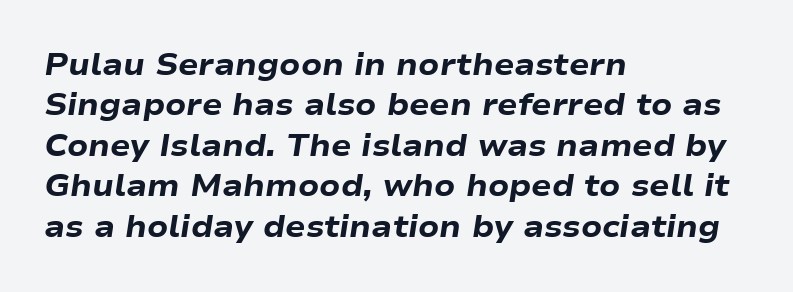
{"italic": "yes", "lean": "right", "slant_degrees": 9, "bold": "yes", "weight": "heavy", "width": "wide", "stroke_contrast": "low", "x_height": "medium", "monospaced": "no", "underline": "no", "align": "left", "line_spacing": "normal", "line_spacing_ratio": 1.35, "letter_spacing": "normal", "letter_spacing_em": 0.0, "glyph_px": 30}
